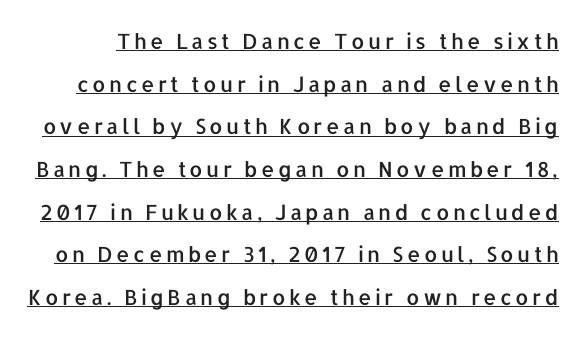
Q: Is the text italic (slanted)? A: No, it is upright.
Q: Is the text underlined? A: Yes.
Q: Is the spacing between lines tight, normal or loose? A: Loose.
